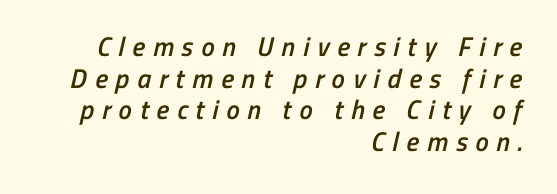
The image shows 27 px text type; set right-aligned, line spacing 1.17x, unusually wide letter spacing (+0.29 em), not underlined.
